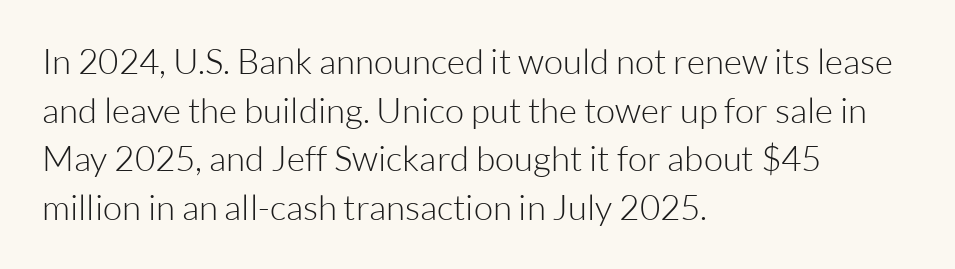
Q: Is the text bold? A: No.
Q: Is the text italic (slanted)? A: No, it is upright.
Q: Is the typeface a serif or a sans-serif typeface? A: Sans-serif.
Q: Is the text underlined? A: No.
Q: How is the paragraph aligned? A: Left-aligned.
Q: Is the spacing between letters normal or unusually wide? A: Normal.
Q: Is the spacing between lines tight, normal or loose? A: Normal.
Q: Width (condensed, normal, or wide)? A: Normal.
Q: Stroke contrast? A: Low.
Q: x-height? A: Medium.
Q: Monospaced? A: No.
